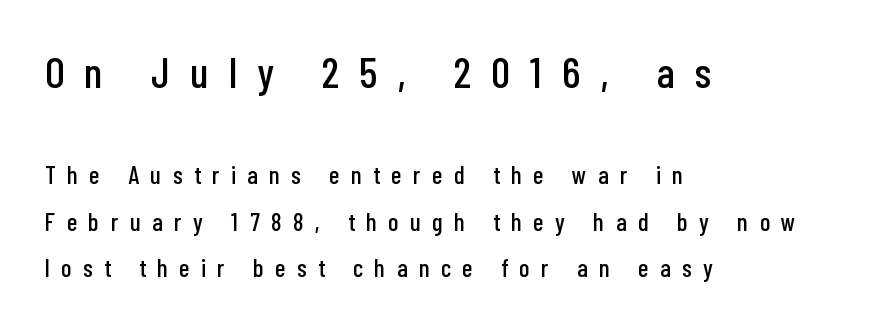
The image shows 43 px condensed sans-serif type, upright; set left-aligned, line spacing 1.86x, unusually wide letter spacing (+0.47 em), not underlined; the first (top) block is 1.72x larger; low stroke contrast and a medium x-height.
